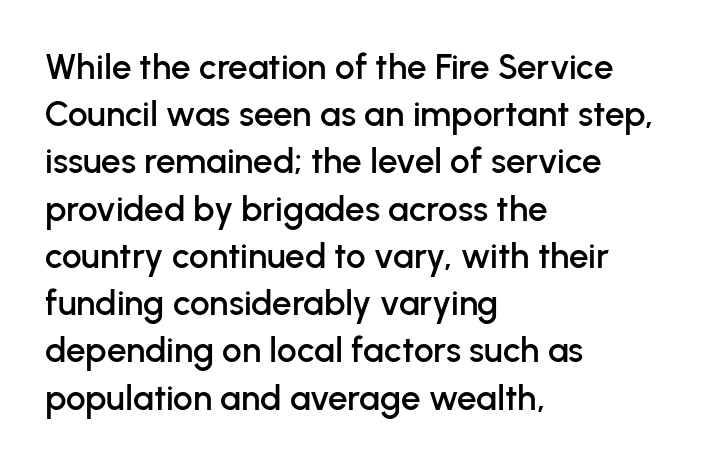
{"serif": "no", "italic": "no", "width": "normal", "stroke_contrast": "low", "x_height": "medium", "monospaced": "no", "underline": "no", "align": "left", "line_spacing": "normal", "line_spacing_ratio": 1.35, "letter_spacing": "normal", "letter_spacing_em": 0.0, "glyph_px": 35}
